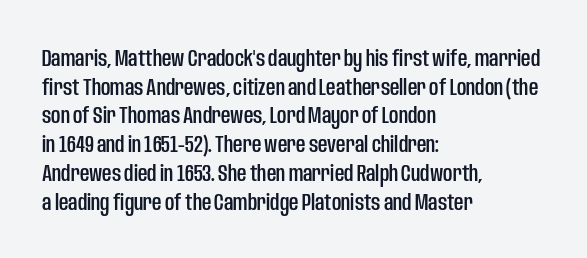
{"italic": "no", "underline": "no", "align": "left", "line_spacing": "normal", "line_spacing_ratio": 1.25, "letter_spacing": "normal", "letter_spacing_em": 0.0, "glyph_px": 23}
